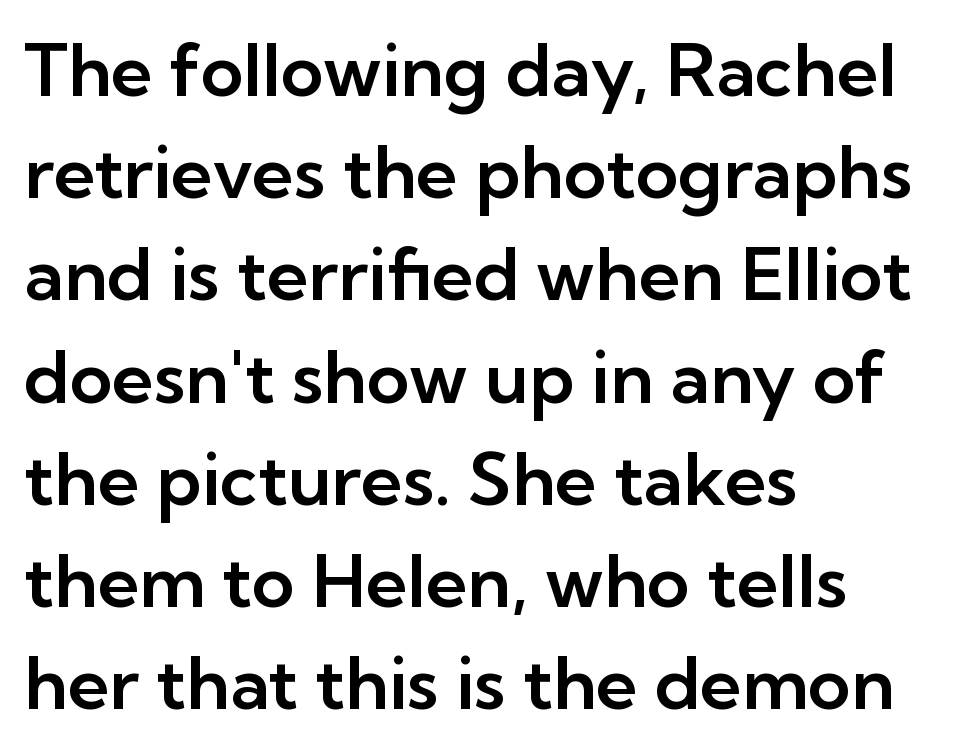
Q: Is the text italic (slanted)? A: No, it is upright.
Q: Is the typeface a serif or a sans-serif typeface? A: Sans-serif.
Q: Is the text underlined? A: No.
Q: How is the paragraph aligned? A: Left-aligned.
Q: Is the spacing between letters normal or unusually wide? A: Normal.
Q: Is the spacing between lines tight, normal or loose? A: Normal.
Q: Width (condensed, normal, or wide)? A: Normal.
Q: Stroke contrast? A: Low.
Q: x-height? A: Medium.
Q: Monospaced? A: No.
